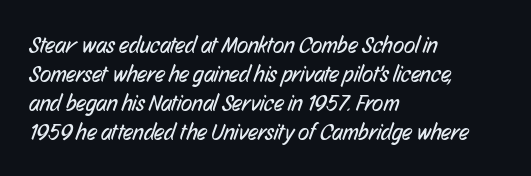
{"bold": "no", "underline": "no", "align": "left", "line_spacing": "normal", "line_spacing_ratio": 1.26, "letter_spacing": "normal", "letter_spacing_em": 0.0, "glyph_px": 23}
